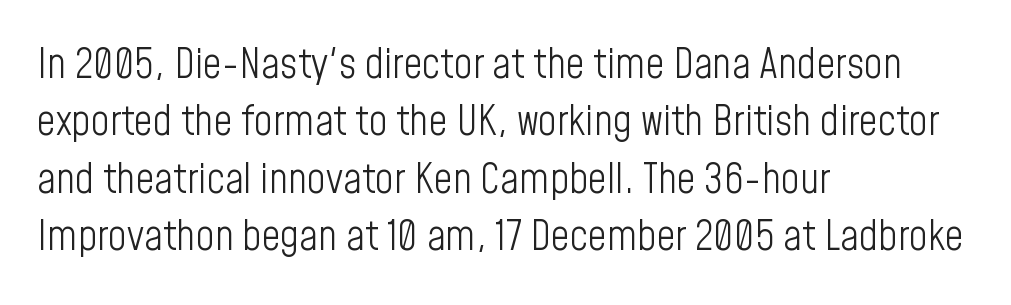
The image shows 41 px light, condensed sans-serif type, upright; set left-aligned, normal line spacing (1.4x), normal letter spacing, not underlined; low stroke contrast and a medium x-height.
